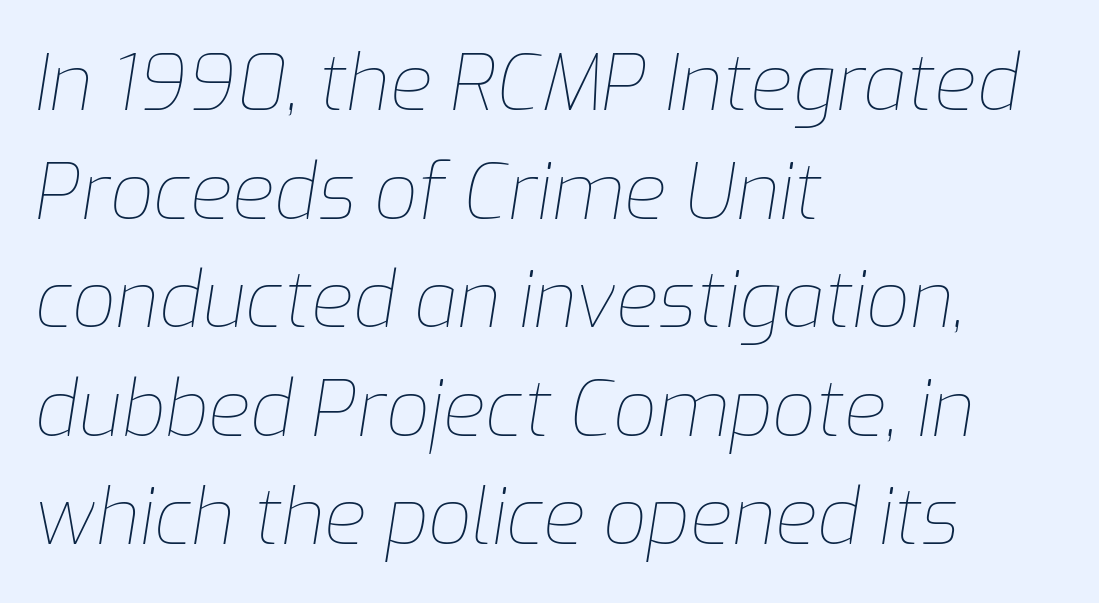
The image shows 77 px thin type, italic (leaning right); set left-aligned, normal line spacing (1.41x), normal letter spacing, not underlined; low stroke contrast and a medium x-height.
